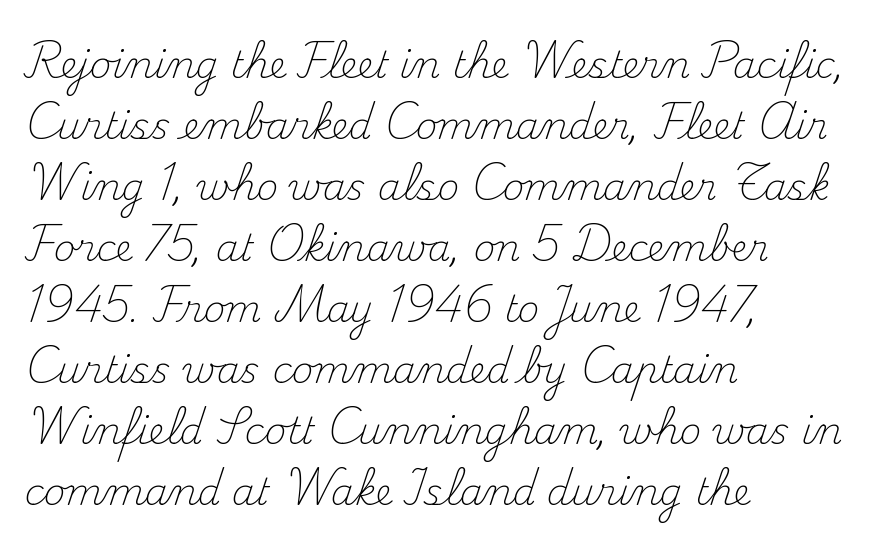
The image shows 37 px light serif type; set left-aligned, normal line spacing (1.65x), normal letter spacing, not underlined; medium stroke contrast and a small x-height.
